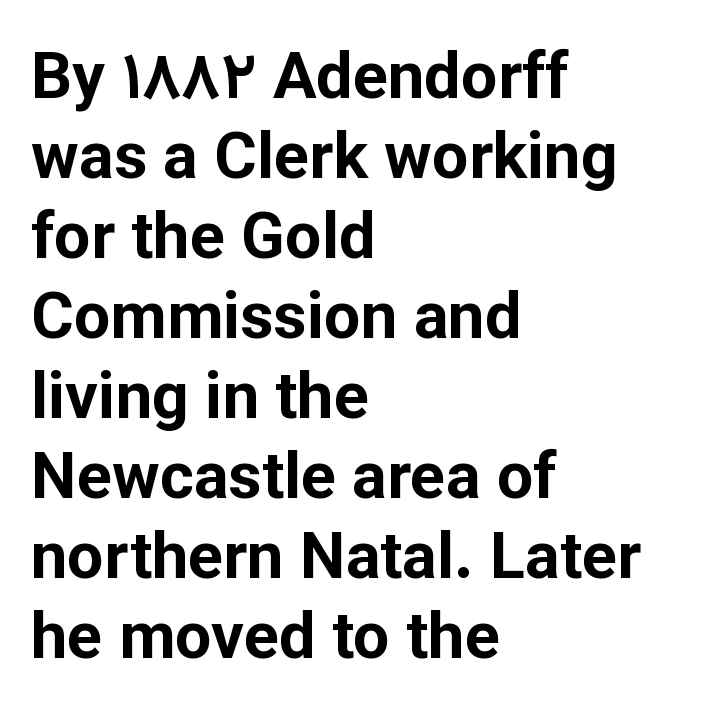
Q: Is the text bold? A: Yes.
Q: Is the text italic (slanted)? A: No, it is upright.
Q: Is the typeface a serif or a sans-serif typeface? A: Sans-serif.
Q: Is the text underlined? A: No.
Q: How is the paragraph aligned? A: Left-aligned.
Q: Is the spacing between letters normal or unusually wide? A: Normal.
Q: Width (condensed, normal, or wide)? A: Normal.
Q: Stroke contrast? A: Low.
Q: x-height? A: Medium.
Q: Monospaced? A: No.
